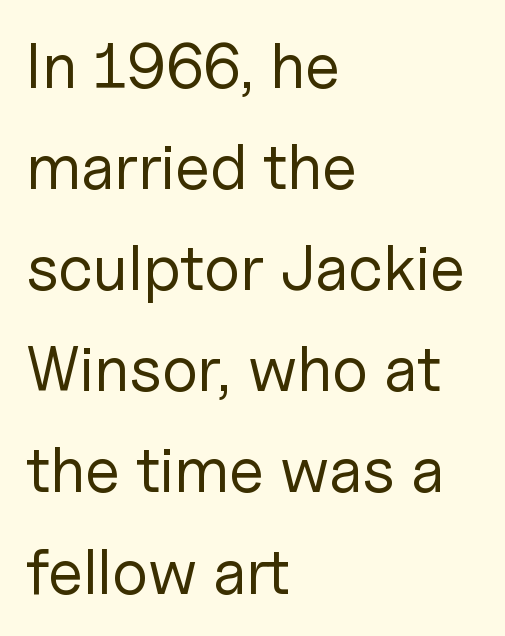
Lines of text with bare space underneath. A typesetter would label this face a sans. A normal amount of white space separates one row of letters from the next. The horizontal fit of the characters is conventional and even. In terms of posture, this sample is upright. Note the varied advance widths — an 'i' is clearly narrower than an 'm'.
